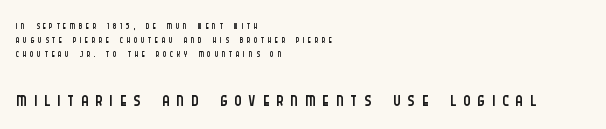
The image shows 28 px light, condensed sans-serif type, upright; set left-aligned, tight line spacing (1.0x), unusually wide letter spacing (+0.25 em), not underlined; the second (bottom) block is 2.0x larger; low stroke contrast and a large x-height.
